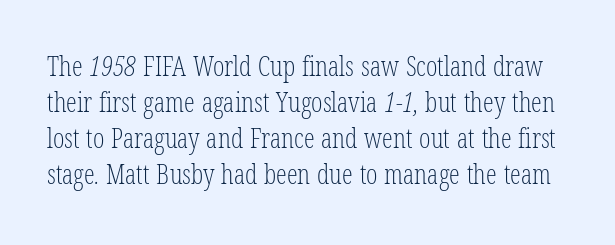
Q: Is the text bold? A: No.
Q: Is the text underlined? A: No.
Q: Is the spacing between letters normal or unusually wide? A: Normal.
Q: Is the spacing between lines tight, normal or loose? A: Normal.
